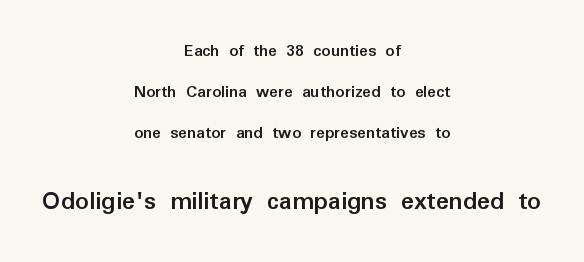
{"italic": "no", "bold": "yes", "underline": "no", "align": "center", "line_spacing": "loose", "line_spacing_ratio": 2.27, "letter_spacing": "normal", "letter_spacing_em": 0.0, "larger_block": "second", "size_ratio": 1.5, "glyph_px": 27}
